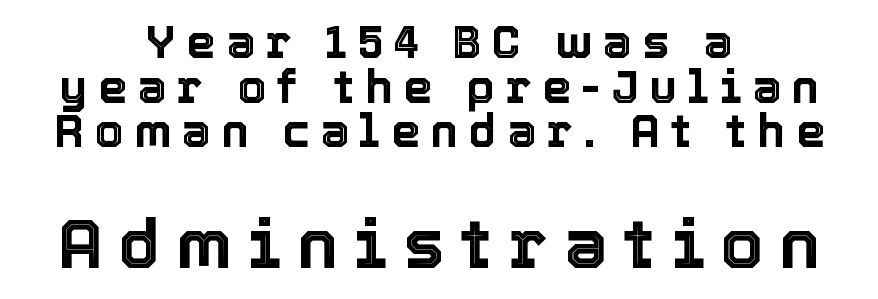
Q: Is the text italic (slanted)? A: No, it is upright.
Q: Is the text underlined? A: No.
Q: How is the paragraph aligned? A: Centered.
Q: Is the spacing between letters normal or unusually wide? A: Unusually wide.
Q: Is the spacing between lines tight, normal or loose? A: Tight.
Q: Which block of text is set in a larger size, the first (top) or the second (bottom)? A: The second (bottom) one.
Q: Width (condensed, normal, or wide)? A: Normal.
Q: x-height? A: Medium.
Q: Monospaced? A: No.
